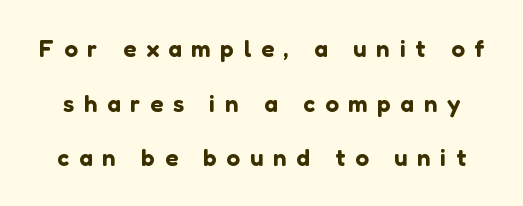
The image shows 24 px text type, upright; set loose line spacing (2.28x), unusually wide letter spacing (+0.41 em), not underlined.
